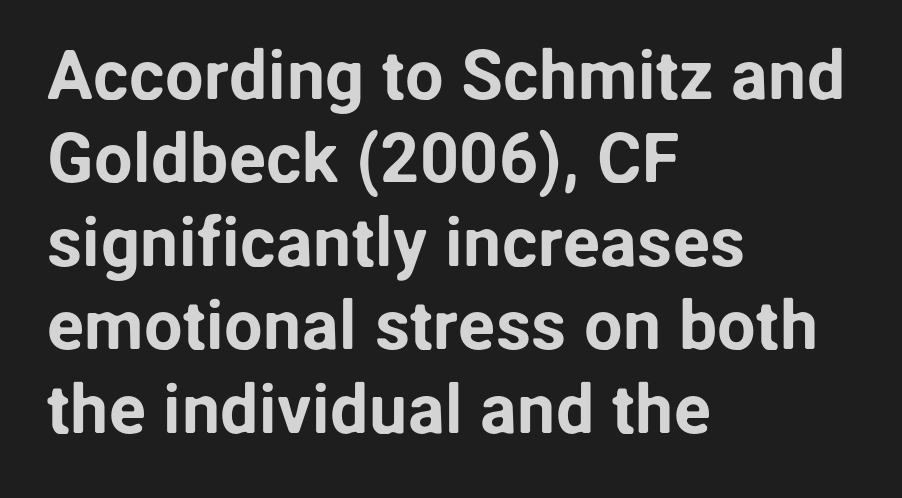
A typesetter would call this zero additional tracking. The space beneath each line is pristine and unruled. Note the varied advance widths — an 'i' is clearly narrower than an 'm'. Are there feet on the stems? There aren't — it's a sans. This is the regular roman posture of the typeface. These lines stack with their left ends in a neat column.
